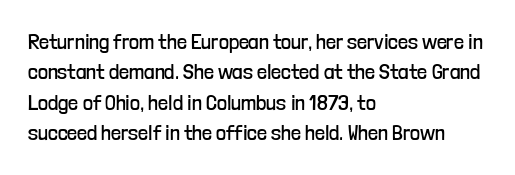
{"italic": "no", "bold": "no", "underline": "no", "align": "left", "line_spacing": "normal", "line_spacing_ratio": 1.38, "letter_spacing": "normal", "letter_spacing_em": 0.0, "glyph_px": 22}
